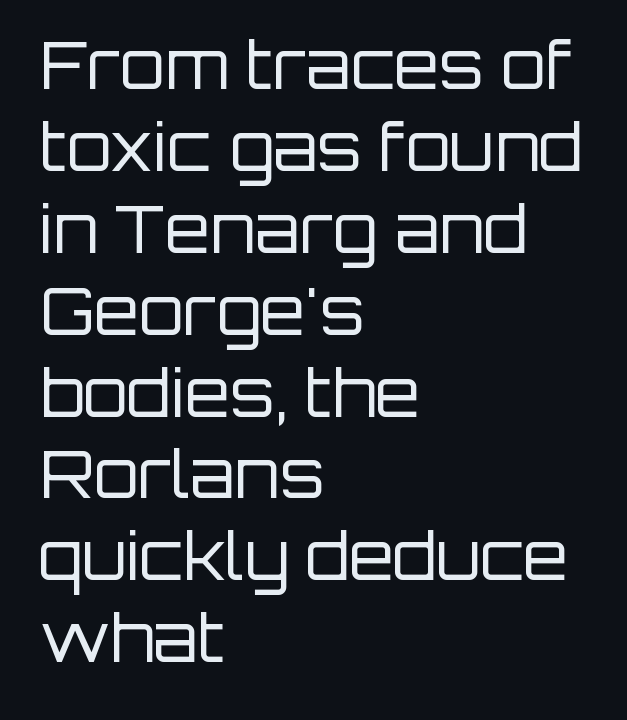
The image shows 65 px regular-weight sans-serif type, upright; set left-aligned, normal line spacing (1.26x), normal letter spacing, not underlined; low stroke contrast and a large x-height.
